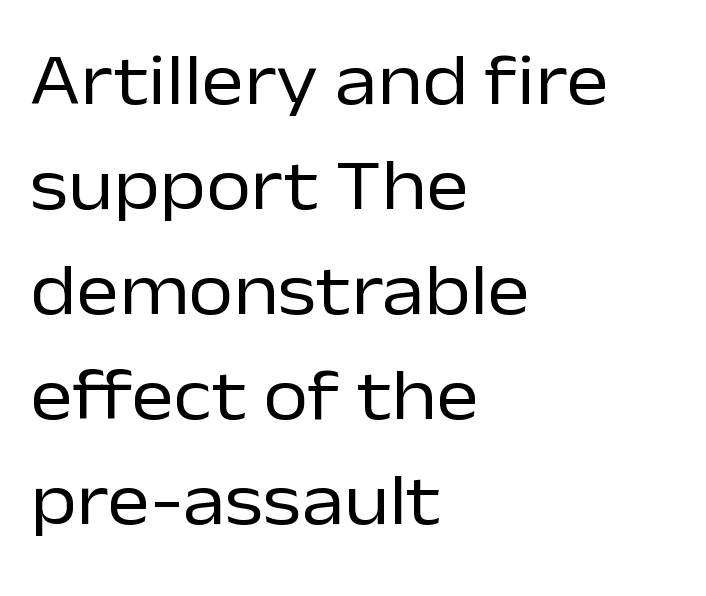
Q: Is the text bold? A: No.
Q: Is the text italic (slanted)? A: No, it is upright.
Q: Is the typeface a serif or a sans-serif typeface? A: Sans-serif.
Q: Is the text underlined? A: No.
Q: How is the paragraph aligned? A: Left-aligned.
Q: Is the spacing between letters normal or unusually wide? A: Normal.
Q: Is the spacing between lines tight, normal or loose? A: Normal.
Q: Width (condensed, normal, or wide)? A: Normal.
Q: Stroke contrast? A: Low.
Q: x-height? A: Medium.
Q: Monospaced? A: No.
